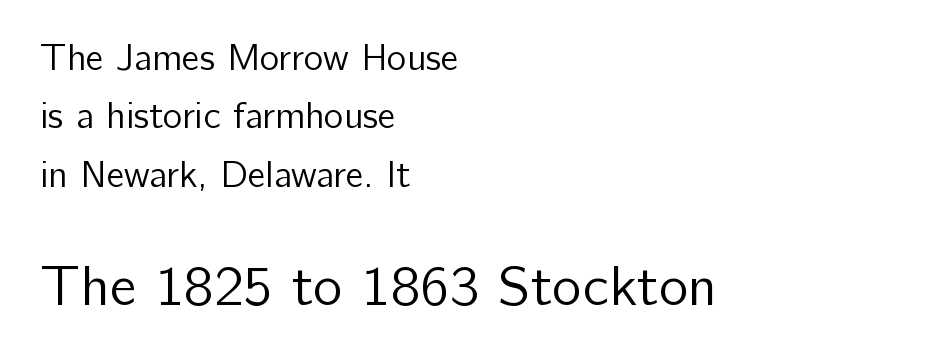
The image shows 56 px regular-weight sans-serif type, upright; set left-aligned, normal line spacing (1.58x), normal letter spacing, not underlined; the second (bottom) block is 1.51x larger; low stroke contrast and a medium x-height.
